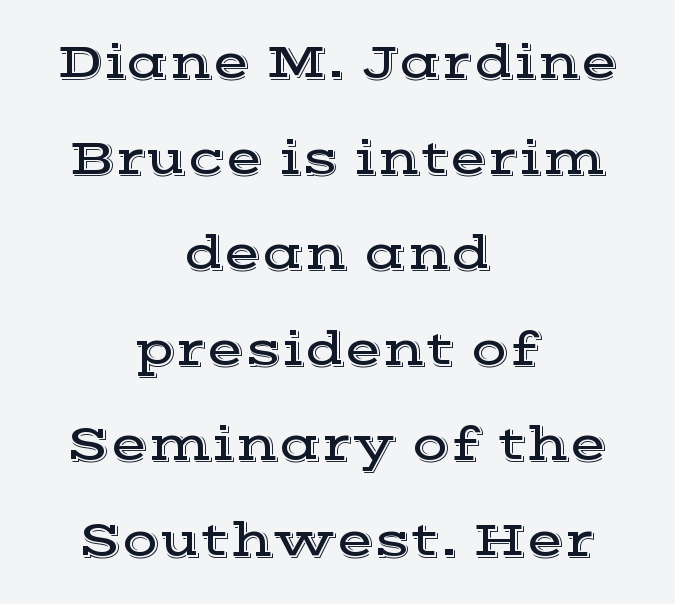
{"serif": "yes", "italic": "no", "width": "wide", "x_height": "medium", "monospaced": "no", "underline": "no", "align": "center", "line_spacing": "loose", "line_spacing_ratio": 1.95, "letter_spacing": "normal", "letter_spacing_em": 0.0, "glyph_px": 49}
